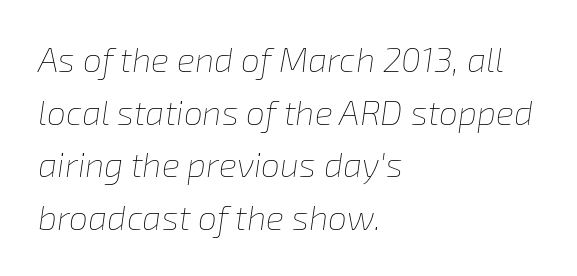
Yep, that's italic — everything's leaning. Has an underline been added? It has not. Do the characters align in a grid? No, the font is proportional. In CSS terms this would be text-align: left. The passage shown is not bold in any degree. The gaps between neighbouring characters are ordinary and unremarkable.
